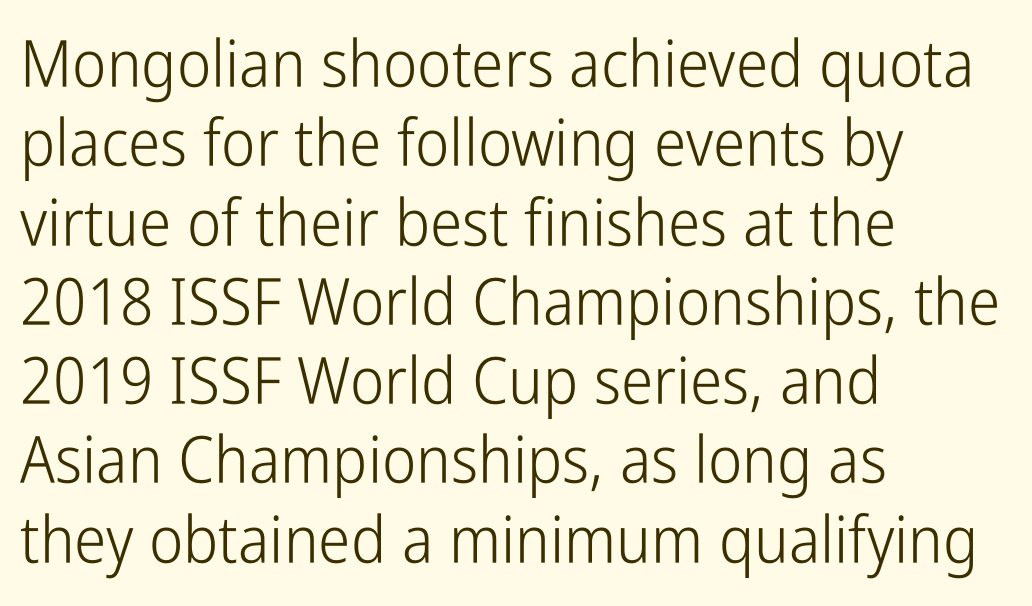
The image shows 65 px light, condensed sans-serif type, upright; set left-aligned, line spacing 1.22x, normal letter spacing, not underlined; low stroke contrast and a medium x-height.
